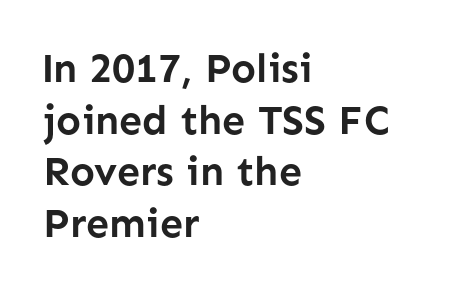
The image shows 41 px semibold sans-serif type, upright; set left-aligned, normal line spacing (1.26x), normal letter spacing, not underlined; low stroke contrast and a medium x-height.
